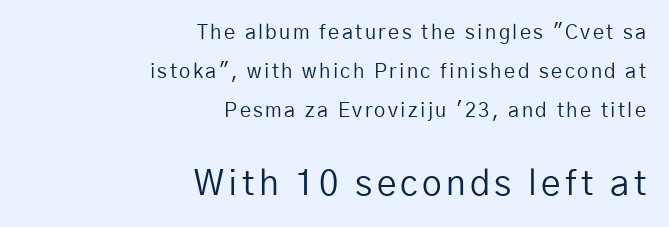
Q: Is the text bold? A: No.
Q: Is the text italic (slanted)? A: No, it is upright.
Q: Is the typeface a serif or a sans-serif typeface? A: Sans-serif.
Q: Is the text underlined? A: No.
Q: How is the paragraph aligned? A: Right-aligned.
Q: Is the spacing between lines tight, normal or loose? A: Loose.
Q: Which block of text is set in a larger size, the first (top) or the second (bottom)? A: The second (bottom) one.
Q: Width (condensed, normal, or wide)? A: Normal.
Q: Stroke contrast? A: Low.
Q: x-height? A: Medium.
Q: Monospaced? A: No.
